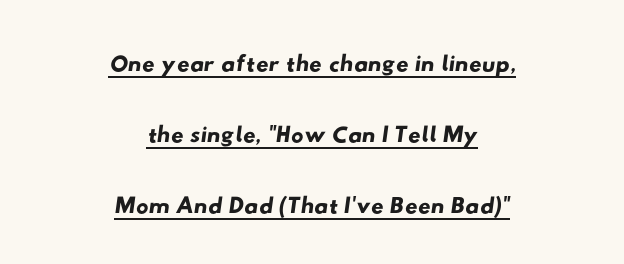
{"serif": "no", "width": "wide", "stroke_contrast": "low", "x_height": "small", "monospaced": "no", "underline": "yes", "align": "center", "line_spacing": "loose", "line_spacing_ratio": 2.03, "letter_spacing": "normal", "letter_spacing_em": 0.0, "glyph_px": 35}
